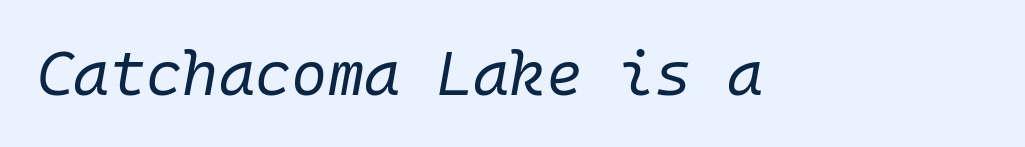
The image shows 62 px regular-weight type, italic (leaning right); set normal letter spacing, not underlined; low stroke contrast and a medium x-height.
